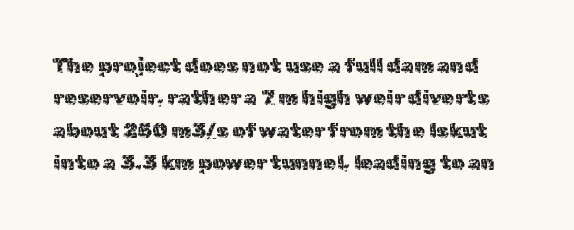
Q: Is the text bold? A: No.
Q: Is the text italic (slanted)? A: No, it is upright.
Q: Is the text underlined? A: No.
Q: Is the spacing between letters normal or unusually wide? A: Normal.
Q: Is the spacing between lines tight, normal or loose? A: Normal.
